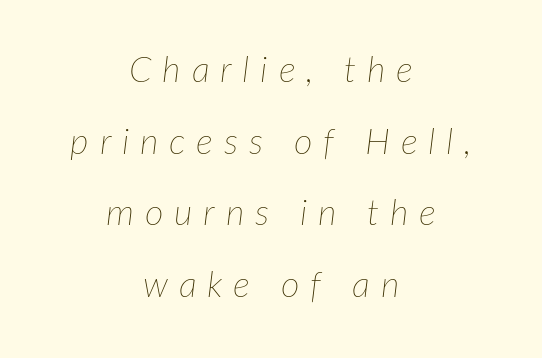
Q: Is the text bold? A: No.
Q: Is the text italic (slanted)? A: Yes, it leans right by about 7 degrees.
Q: Is the text underlined? A: No.
Q: How is the paragraph aligned? A: Centered.
Q: Is the spacing between letters normal or unusually wide? A: Unusually wide.
Q: Is the spacing between lines tight, normal or loose? A: Loose.
Q: Width (condensed, normal, or wide)? A: Normal.
Q: Stroke contrast? A: Low.
Q: x-height? A: Medium.
Q: Monospaced? A: No.
